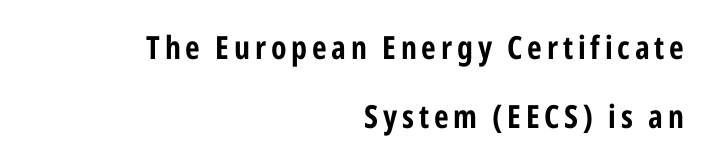
{"serif": "no", "italic": "no", "bold": "yes", "weight": "bold", "width": "condensed", "stroke_contrast": "low", "x_height": "medium", "monospaced": "no", "underline": "no", "align": "right", "line_spacing": "loose", "line_spacing_ratio": 2.17, "glyph_px": 32}
